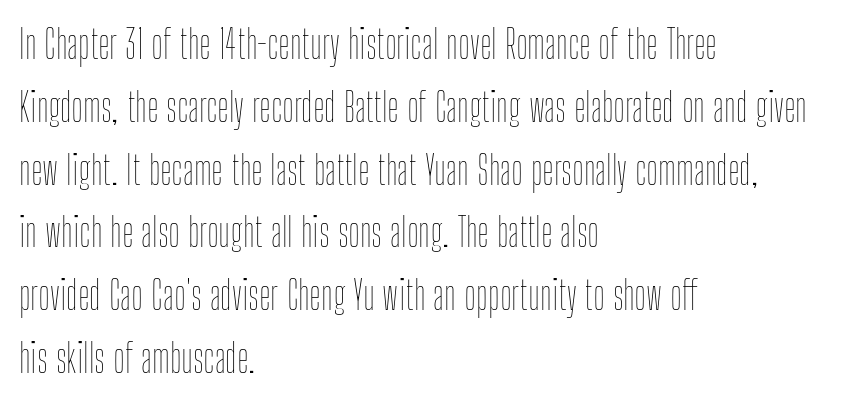
{"italic": "no", "bold": "no", "weight": "thin", "width": "condensed", "stroke_contrast": "low", "x_height": "medium", "monospaced": "no", "underline": "no", "align": "left", "line_spacing": "normal", "line_spacing_ratio": 1.57, "letter_spacing": "normal", "letter_spacing_em": 0.0, "glyph_px": 40}
